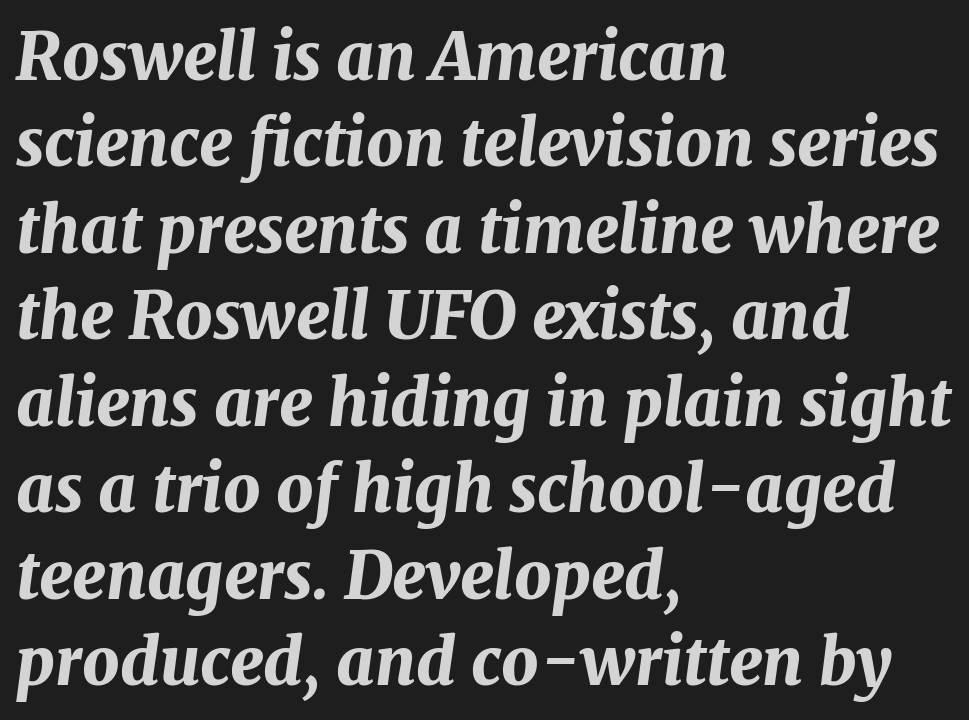
{"italic": "yes", "lean": "right", "slant_degrees": 7, "bold": "yes", "weight": "bold", "width": "normal", "stroke_contrast": "medium", "x_height": "medium", "monospaced": "no", "underline": "no", "align": "left", "line_spacing": "normal", "line_spacing_ratio": 1.33, "letter_spacing": "normal", "letter_spacing_em": 0.0, "glyph_px": 65}
